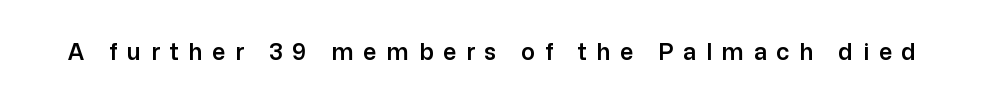
The image shows 23 px text type, upright; set unusually wide letter spacing (+0.43 em), not underlined.
